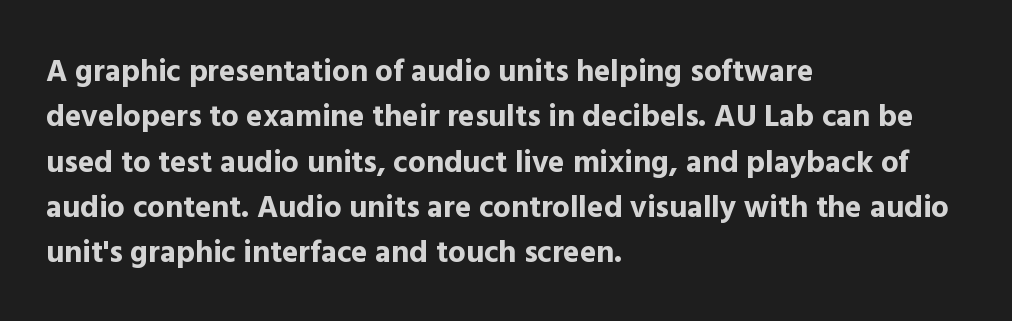
The image shows 31 px bold sans-serif type, upright; set left-aligned, normal line spacing (1.46x), normal letter spacing, not underlined; a medium x-height.
